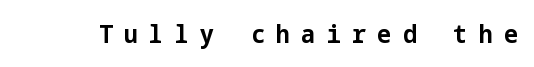
Q: Is the text bold? A: Yes.
Q: Is the text italic (slanted)? A: No, it is upright.
Q: Is the text underlined? A: No.
Q: Is the spacing between letters normal or unusually wide? A: Unusually wide.
